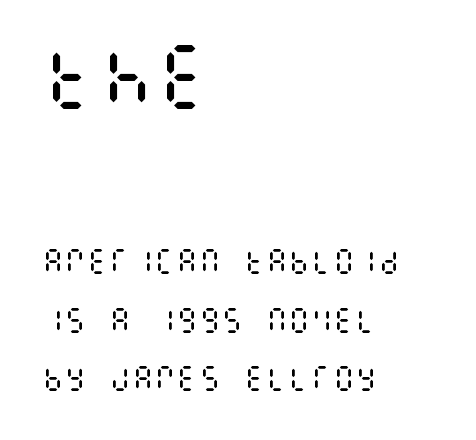
Horizontal alignment here is leftward, the default for most running prose. A typesetter would mark this as roman, not italic. The passage shown is not bold in any degree. Standard letterfit; no display-style spreading of the glyphs. Top chunk: large. Bottom chunk: small. Whoever set this chose breathing room over compactness in the vertical rhythm.
